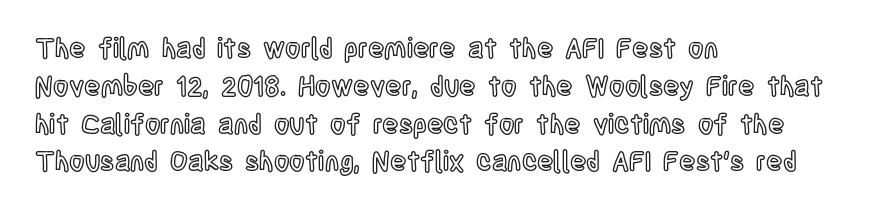
{"italic": "no", "underline": "no", "align": "left", "line_spacing": "normal", "line_spacing_ratio": 1.4, "letter_spacing": "normal", "letter_spacing_em": 0.0, "glyph_px": 27}
